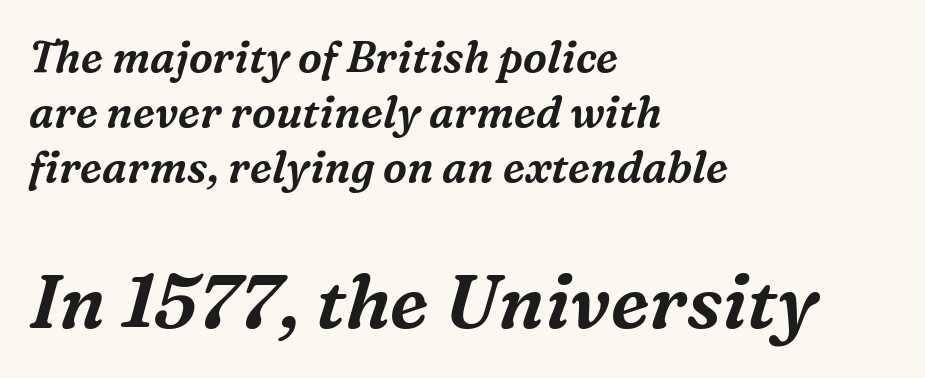
The image shows 75 px serif type, italic (leaning right); set left-aligned, normal line spacing (1.28x), normal letter spacing, not underlined; the second (bottom) block is 1.74x larger; medium stroke contrast and a medium x-height.
